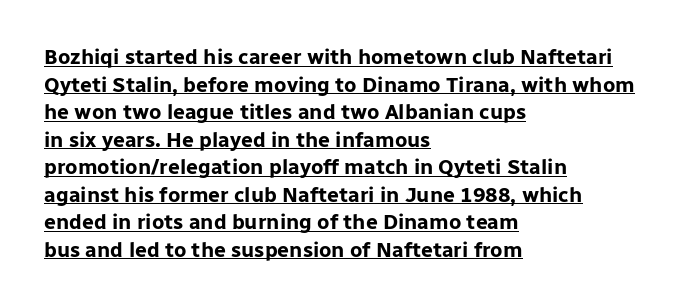
Q: Is the text bold? A: Yes.
Q: Is the text italic (slanted)? A: No, it is upright.
Q: Is the text underlined? A: Yes.
Q: How is the paragraph aligned? A: Left-aligned.
Q: Is the spacing between letters normal or unusually wide? A: Normal.
Q: Is the spacing between lines tight, normal or loose? A: Normal.
